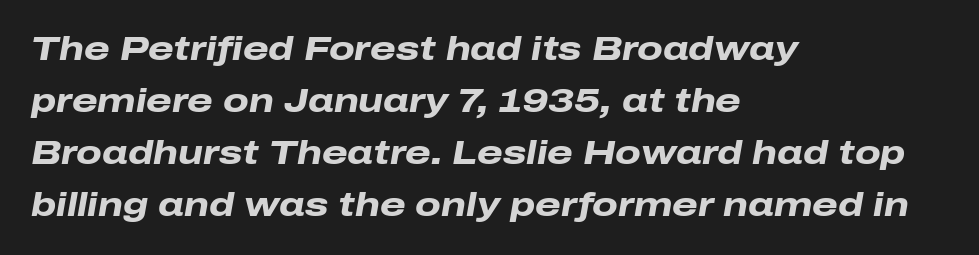
{"italic": "yes", "lean": "right", "slant_degrees": 10, "bold": "yes", "weight": "heavy", "width": "wide", "stroke_contrast": "low", "x_height": "medium", "monospaced": "no", "underline": "no", "align": "left", "line_spacing": "normal", "line_spacing_ratio": 1.58, "letter_spacing": "normal", "letter_spacing_em": 0.0, "glyph_px": 33}
